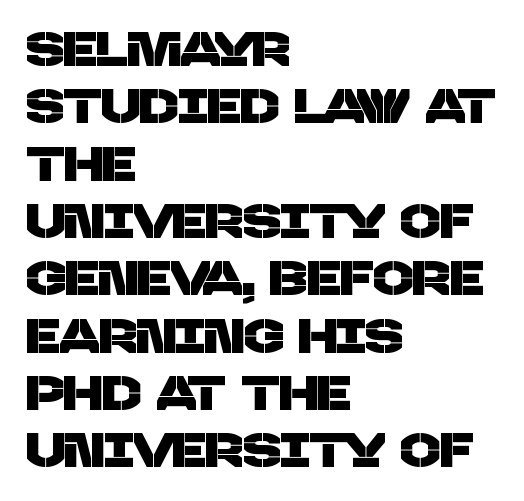
Q: Is the typeface a serif or a sans-serif typeface? A: Sans-serif.
Q: Is the text underlined? A: No.
Q: How is the paragraph aligned? A: Left-aligned.
Q: Is the spacing between letters normal or unusually wide? A: Normal.
Q: Width (condensed, normal, or wide)? A: Normal.
Q: Stroke contrast? A: Low.
Q: x-height? A: Large.
Q: Monospaced? A: No.
